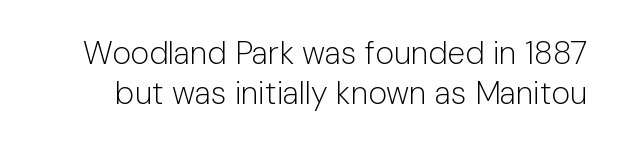
Q: Is the text bold? A: No.
Q: Is the text italic (slanted)? A: No, it is upright.
Q: Is the typeface a serif or a sans-serif typeface? A: Sans-serif.
Q: Is the text underlined? A: No.
Q: Is the spacing between letters normal or unusually wide? A: Normal.
Q: Is the spacing between lines tight, normal or loose? A: Normal.
Q: Width (condensed, normal, or wide)? A: Normal.
Q: Stroke contrast? A: Low.
Q: x-height? A: Medium.
Q: Monospaced? A: No.
